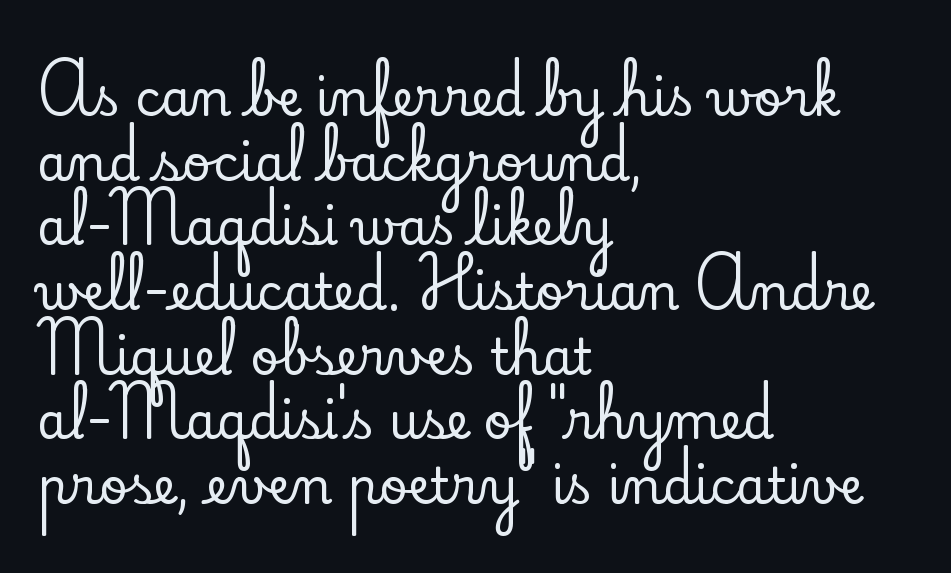
The image shows 49 px serif type, upright; set left-aligned, normal line spacing (1.32x), normal letter spacing, not underlined; low stroke contrast and a small x-height.
